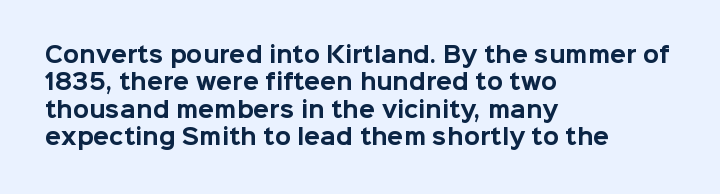
{"italic": "no", "bold": "yes", "underline": "no", "align": "left", "line_spacing": "normal", "line_spacing_ratio": 1.3, "letter_spacing": "normal", "letter_spacing_em": 0.0, "glyph_px": 21}
